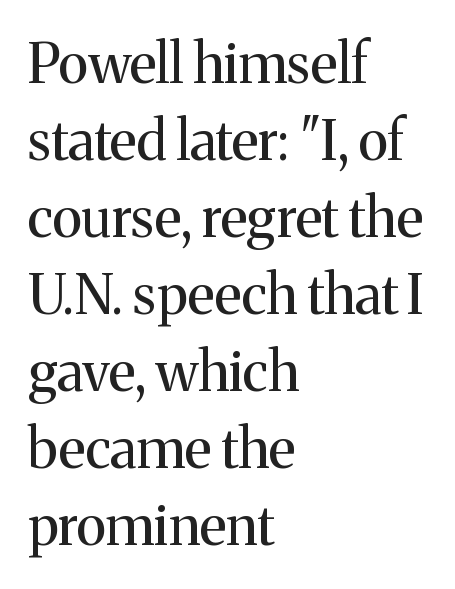
Q: Is the text bold? A: No.
Q: Is the text italic (slanted)? A: No, it is upright.
Q: Is the typeface a serif or a sans-serif typeface? A: Serif.
Q: Is the text underlined? A: No.
Q: How is the paragraph aligned? A: Left-aligned.
Q: Is the spacing between letters normal or unusually wide? A: Normal.
Q: Is the spacing between lines tight, normal or loose? A: Normal.
Q: Width (condensed, normal, or wide)? A: Normal.
Q: Stroke contrast? A: Medium.
Q: x-height? A: Medium.
Q: Monospaced? A: No.
